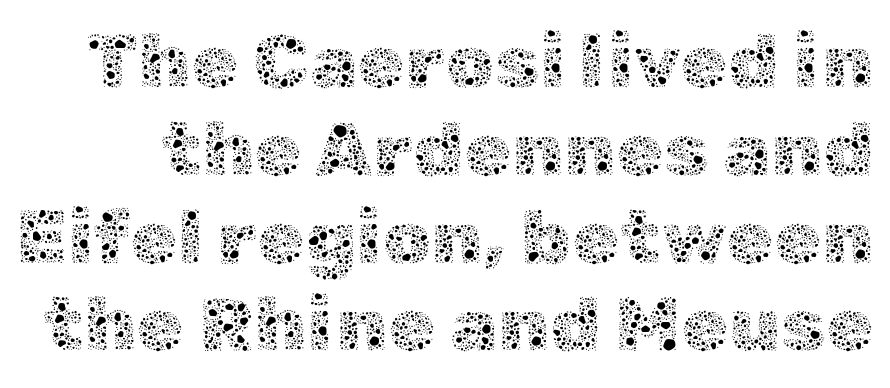
The image shows 77 px thin type, upright; set tight line spacing (1.14x), normal letter spacing, not underlined; a medium x-height.
